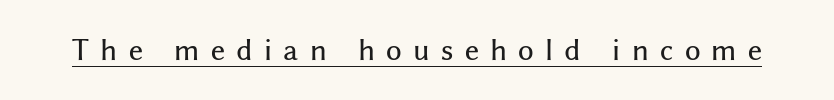
{"italic": "no", "underline": "yes", "letter_spacing": "wide", "letter_spacing_em": 0.42, "glyph_px": 27}
